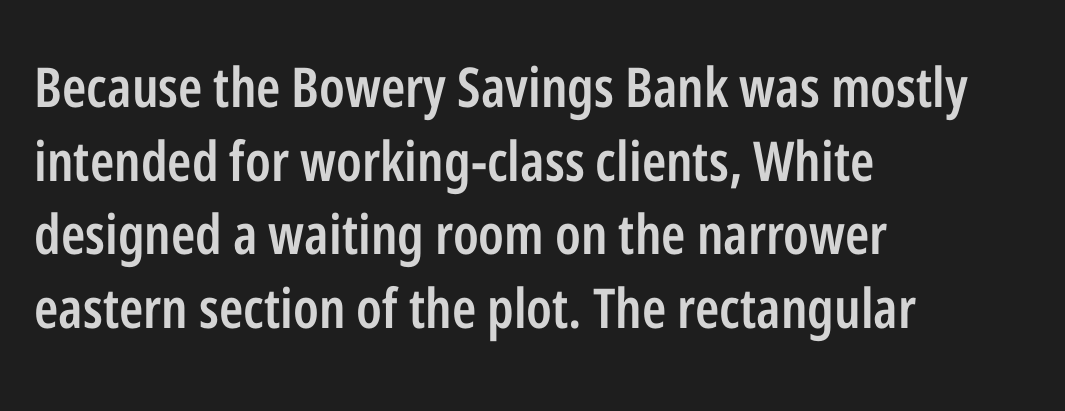
{"serif": "no", "italic": "no", "bold": "semi", "weight": "semibold", "width": "condensed", "stroke_contrast": "low", "x_height": "medium", "monospaced": "no", "underline": "no", "align": "left", "line_spacing": "normal", "line_spacing_ratio": 1.34, "letter_spacing": "normal", "letter_spacing_em": 0.0, "glyph_px": 55}
